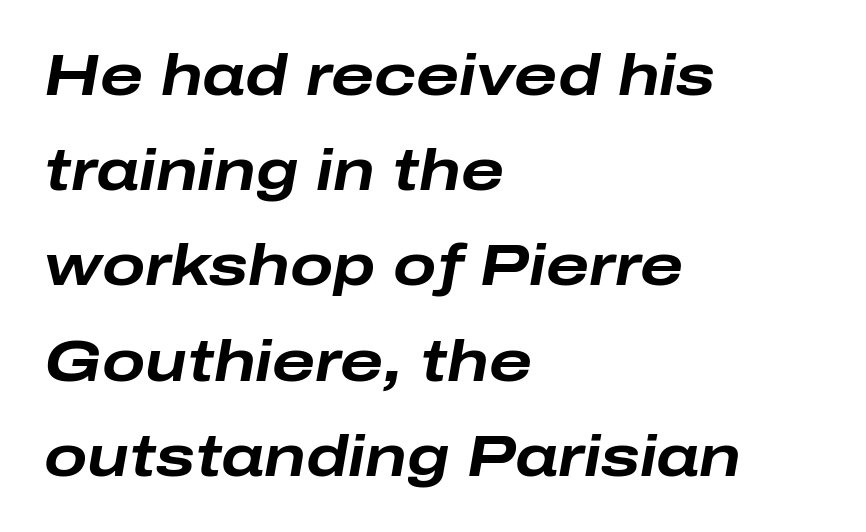
{"italic": "yes", "lean": "right", "slant_degrees": 10, "bold": "yes", "weight": "bold", "width": "wide", "stroke_contrast": "low", "x_height": "medium", "monospaced": "no", "underline": "no", "align": "left", "line_spacing": "normal", "line_spacing_ratio": 1.67, "letter_spacing": "normal", "letter_spacing_em": 0.0, "glyph_px": 57}
